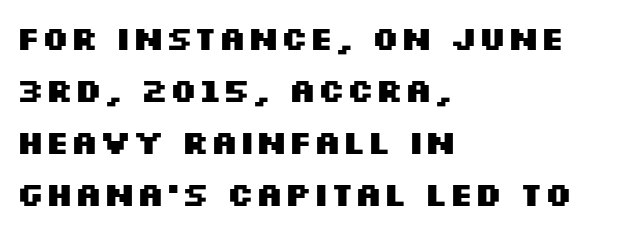
Q: Is the text bold? A: Yes.
Q: Is the text italic (slanted)? A: No, it is upright.
Q: Is the typeface a serif or a sans-serif typeface? A: Sans-serif.
Q: Is the text underlined? A: No.
Q: How is the paragraph aligned? A: Left-aligned.
Q: Is the spacing between letters normal or unusually wide? A: Normal.
Q: Is the spacing between lines tight, normal or loose? A: Normal.
Q: Width (condensed, normal, or wide)? A: Wide.
Q: Stroke contrast? A: Medium.
Q: x-height? A: Large.
Q: Monospaced? A: No.
